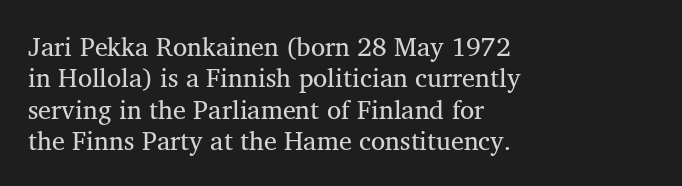
The image shows 26 px text type; set left-aligned, line spacing 1.21x, normal letter spacing, not underlined.
